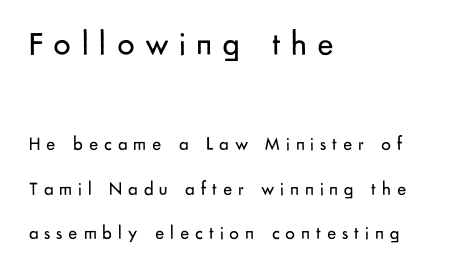
Q: Is the text bold? A: No.
Q: Is the text italic (slanted)? A: No, it is upright.
Q: Is the typeface a serif or a sans-serif typeface? A: Sans-serif.
Q: Is the text underlined? A: No.
Q: How is the paragraph aligned? A: Left-aligned.
Q: Is the spacing between letters normal or unusually wide? A: Unusually wide.
Q: Is the spacing between lines tight, normal or loose? A: Loose.
Q: Which block of text is set in a larger size, the first (top) or the second (bottom)? A: The first (top) one.
Q: Width (condensed, normal, or wide)? A: Normal.
Q: Stroke contrast? A: Low.
Q: x-height? A: Small.
Q: Monospaced? A: No.
